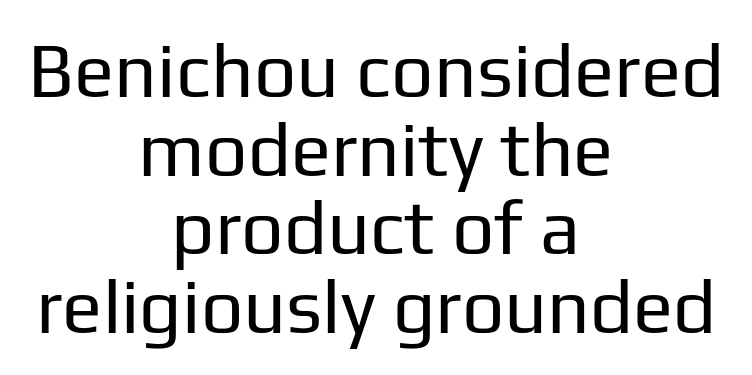
The image shows 75 px regular-weight sans-serif type, upright; set centered, tight line spacing (1.05x), normal letter spacing, not underlined; low stroke contrast and a medium x-height.
